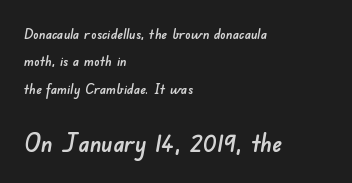
{"underline": "no", "align": "left", "line_spacing": "loose", "line_spacing_ratio": 1.95, "letter_spacing": "normal", "letter_spacing_em": 0.0, "larger_block": "second", "size_ratio": 1.79, "glyph_px": 25}
